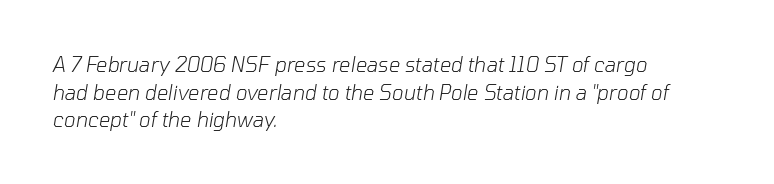
{"italic": "yes", "lean": "right", "slant_degrees": 10, "bold": "no", "underline": "no", "align": "left", "line_spacing": "normal", "line_spacing_ratio": 1.38, "letter_spacing": "normal", "letter_spacing_em": 0.0, "glyph_px": 20}
